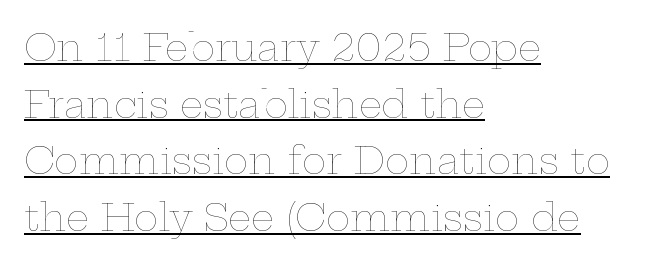
Q: Is the text bold? A: No.
Q: Is the text italic (slanted)? A: No, it is upright.
Q: Is the text underlined? A: Yes.
Q: How is the paragraph aligned? A: Left-aligned.
Q: Is the spacing between letters normal or unusually wide? A: Normal.
Q: Is the spacing between lines tight, normal or loose? A: Normal.
Q: Width (condensed, normal, or wide)? A: Wide.
Q: Stroke contrast? A: Low.
Q: x-height? A: Medium.
Q: Monospaced? A: No.
